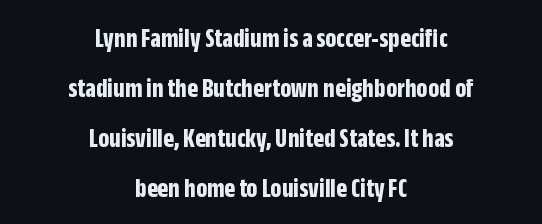
Q: Is the text bold? A: Yes.
Q: Is the text italic (slanted)? A: No, it is upright.
Q: Is the typeface a serif or a sans-serif typeface? A: Sans-serif.
Q: Is the text underlined? A: No.
Q: How is the paragraph aligned? A: Centered.
Q: Is the spacing between letters normal or unusually wide? A: Normal.
Q: Width (condensed, normal, or wide)? A: Condensed.
Q: Stroke contrast? A: Low.
Q: x-height? A: Large.
Q: Monospaced? A: No.
